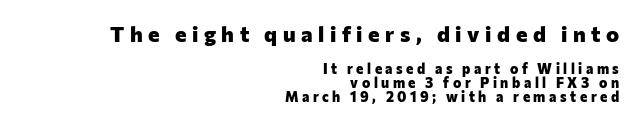
Strong, thick strokes mark this as bold type. Reading top to bottom, the characters get smaller at the block break. A roman cut, with each character standing at attention. Honestly, the rows look squashed on top of each other.
